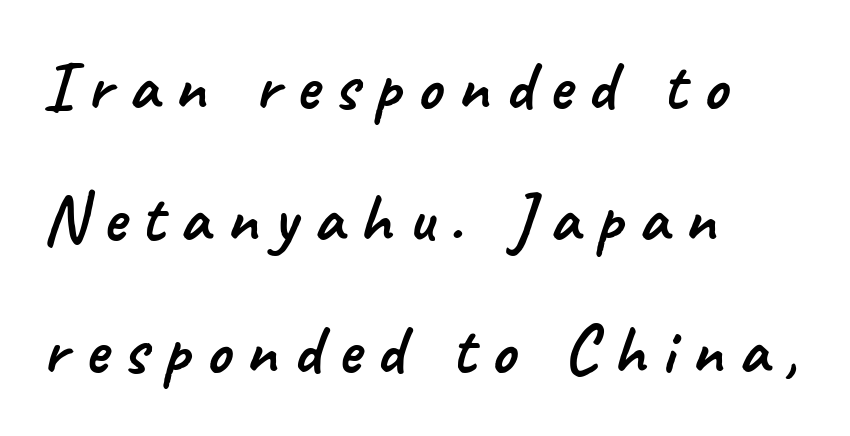
The image shows 69 px sans-serif type; set left-aligned, loose line spacing (1.91x), unusually wide letter spacing (+0.23 em), not underlined; low stroke contrast and a small x-height.
